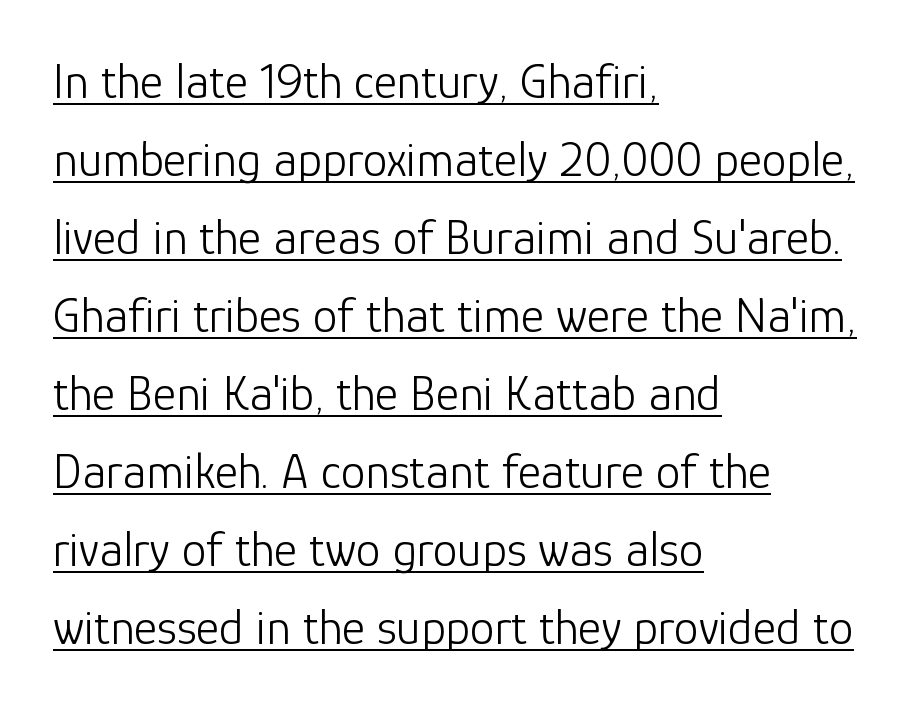
{"serif": "no", "italic": "no", "bold": "no", "weight": "light", "width": "normal", "stroke_contrast": "low", "x_height": "medium", "monospaced": "no", "underline": "yes", "align": "left", "line_spacing": "normal", "line_spacing_ratio": 1.56, "letter_spacing": "normal", "letter_spacing_em": 0.0, "glyph_px": 50}
